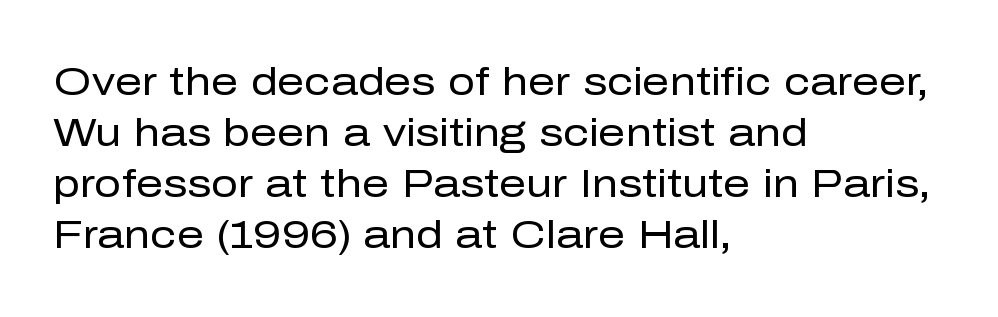
Q: Is the text bold? A: No.
Q: Is the text italic (slanted)? A: No, it is upright.
Q: Is the typeface a serif or a sans-serif typeface? A: Sans-serif.
Q: Is the text underlined? A: No.
Q: How is the paragraph aligned? A: Left-aligned.
Q: Is the spacing between letters normal or unusually wide? A: Normal.
Q: Is the spacing between lines tight, normal or loose? A: Normal.
Q: Width (condensed, normal, or wide)? A: Normal.
Q: Stroke contrast? A: Low.
Q: x-height? A: Medium.
Q: Monospaced? A: No.
